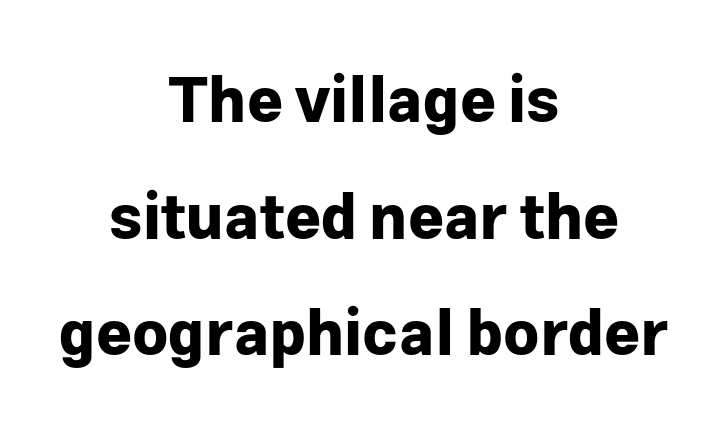
{"serif": "no", "italic": "no", "bold": "yes", "weight": "bold", "width": "normal", "stroke_contrast": "low", "x_height": "medium", "monospaced": "no", "underline": "no", "align": "center", "line_spacing_ratio": 1.88, "letter_spacing": "normal", "letter_spacing_em": 0.0, "glyph_px": 62}
